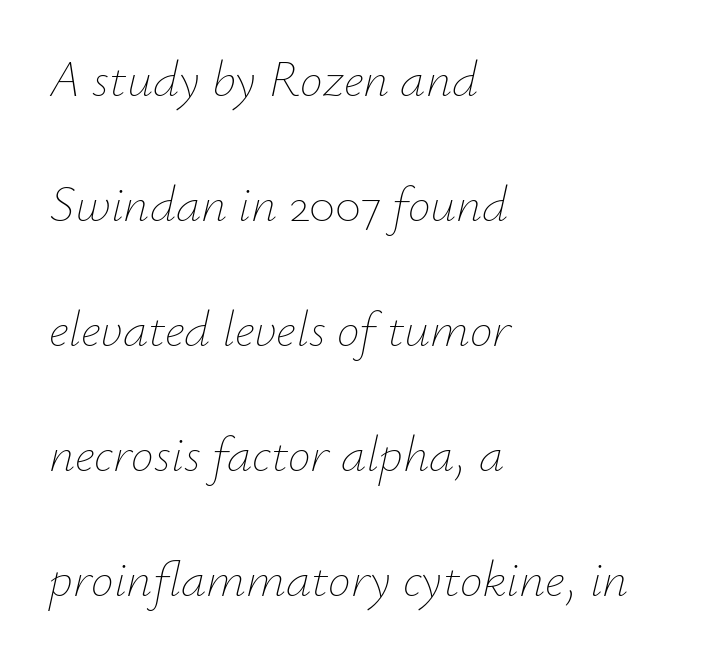
{"italic": "yes", "lean": "right", "slant_degrees": 12, "bold": "no", "weight": "thin", "width": "normal", "stroke_contrast": "low", "x_height": "small", "monospaced": "no", "underline": "no", "align": "left", "line_spacing": "loose", "line_spacing_ratio": 2.45, "letter_spacing": "normal", "letter_spacing_em": 0.0, "glyph_px": 51}
